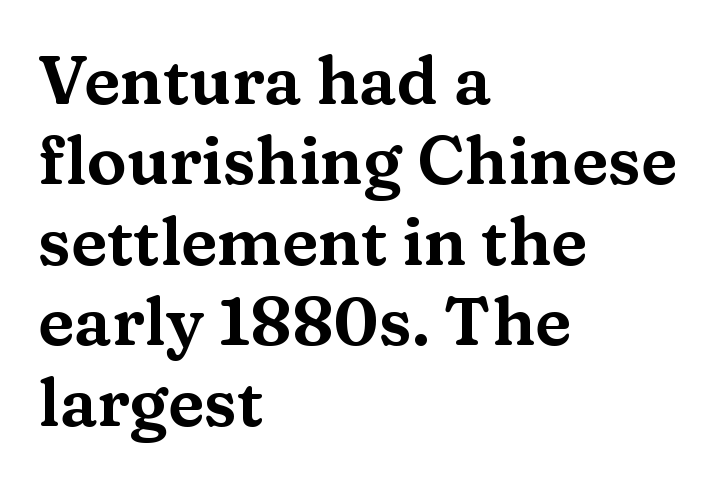
A bare baseline throughout the passage. The letters sit at their default tracking, neither squeezed nor spread. Varying glyph widths throughout — classic text-font behaviour. This rendering employs a face with finishing strokes, i.e., a serif. Designer's note — italics off, roman on. Left-aligned paragraph, ragged on the right.
